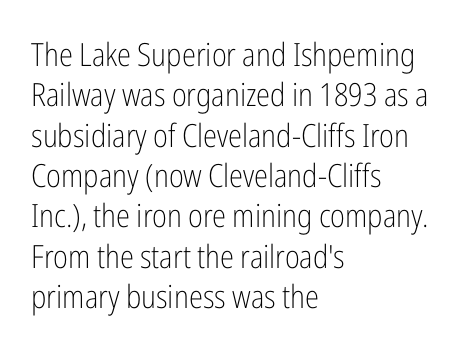
The image shows 32 px light, condensed sans-serif type, upright; set left-aligned, normal line spacing (1.26x), normal letter spacing, not underlined; low stroke contrast and a medium x-height.
